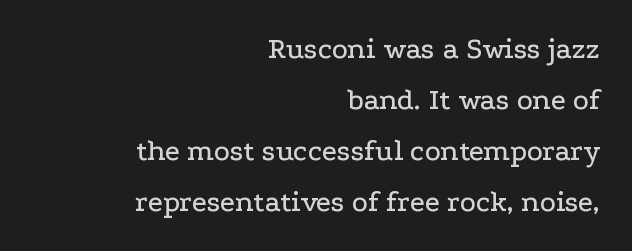
Rule under the text: the space is simply empty. A typesetter would call this proportional, since set widths differ per character. Spacing between characters is what you'd get straight out of the box. Upright lettering throughout. Small tapered or slab feet sit at the stroke ends, so this counts as serif.
